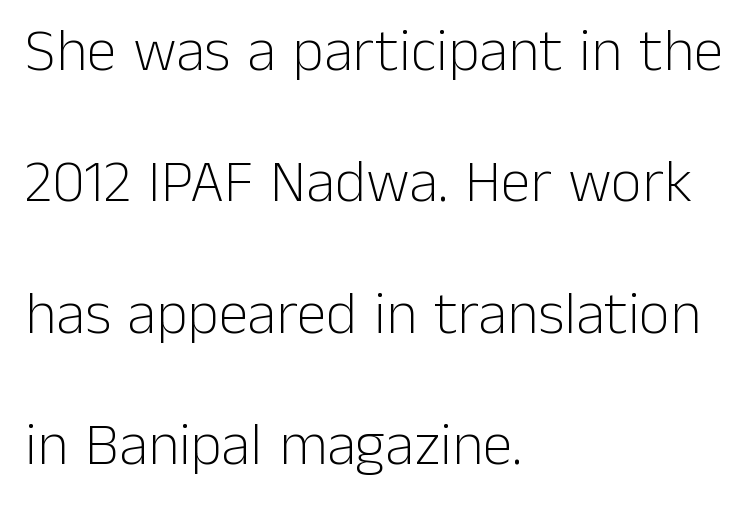
The image shows 60 px light sans-serif type, upright; set left-aligned, loose line spacing (2.19x), normal letter spacing, not underlined; low stroke contrast and a medium x-height.
